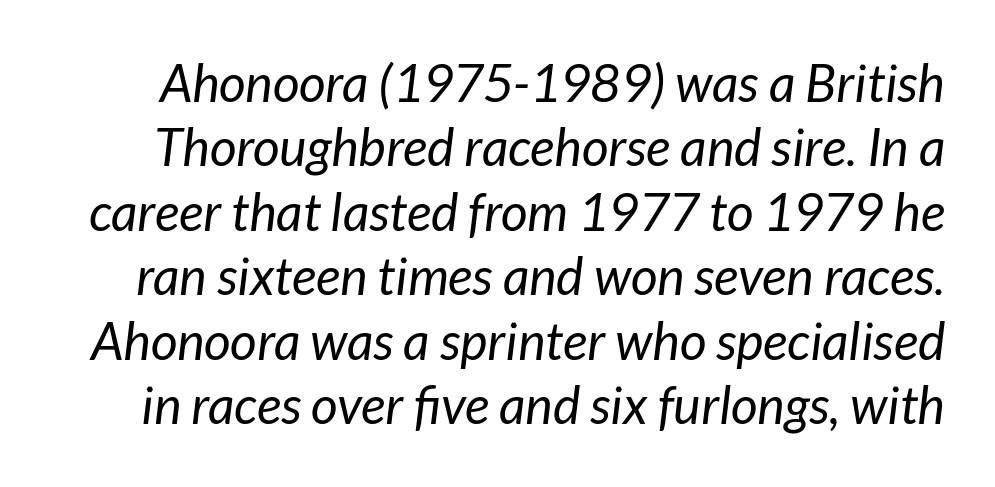
{"italic": "yes", "lean": "right", "slant_degrees": 7, "bold": "no", "weight": "regular", "width": "normal", "stroke_contrast": "low", "x_height": "medium", "monospaced": "no", "underline": "no", "line_spacing_ratio": 1.24, "letter_spacing": "normal", "letter_spacing_em": 0.0, "glyph_px": 52}
